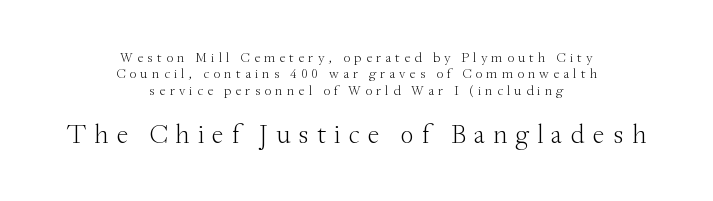
Q: Is the text bold? A: No.
Q: Is the text italic (slanted)? A: No, it is upright.
Q: Is the text underlined? A: No.
Q: How is the paragraph aligned? A: Centered.
Q: Is the spacing between letters normal or unusually wide? A: Unusually wide.
Q: Which block of text is set in a larger size, the first (top) or the second (bottom)? A: The second (bottom) one.
